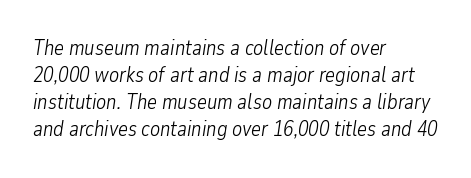
{"italic": "yes", "lean": "right", "slant_degrees": 9, "bold": "no", "underline": "no", "align": "left", "line_spacing": "normal", "line_spacing_ratio": 1.29, "letter_spacing": "normal", "letter_spacing_em": 0.0, "glyph_px": 21}
